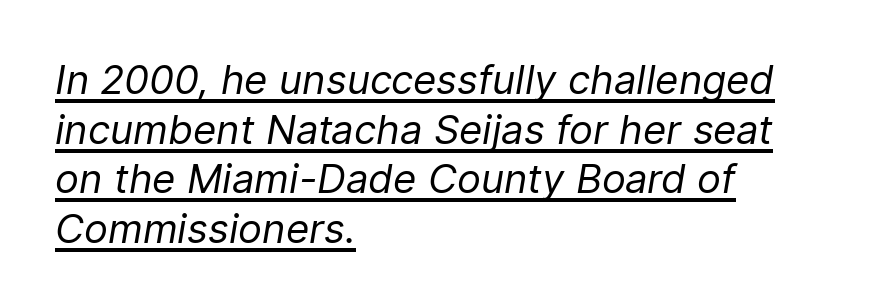
The face used here is proportionally spaced, like ordinary book or web type. Think standard paragraph weight, or any step lighter than that. In terms of posture, this sample is oblique. The typesetter has applied underlining to the passage shown. The rendering keeps characters at their native spacing.
